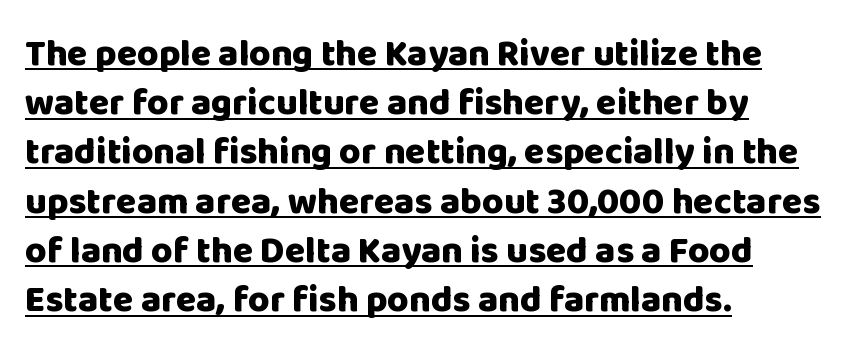
The image shows 37 px heavy sans-serif type, upright; set left-aligned, normal line spacing (1.33x), normal letter spacing, underlined; low stroke contrast and a large x-height.
